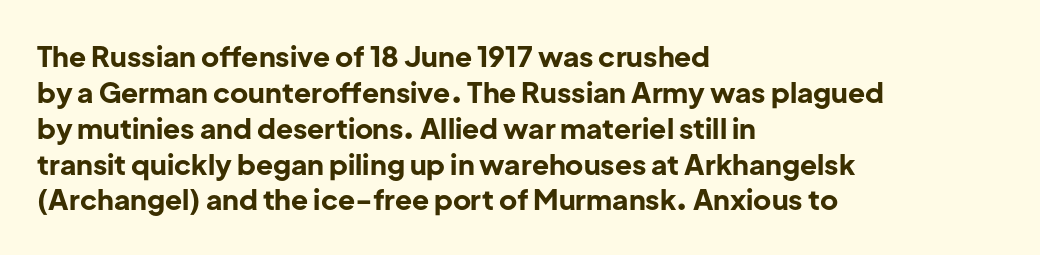
The image shows 28 px bold sans-serif type, upright; set left-aligned, normal line spacing (1.28x), normal letter spacing, not underlined; low stroke contrast and a medium x-height.
